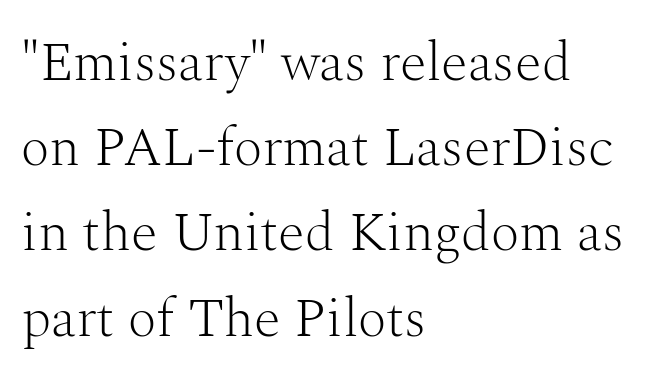
Q: Is the text bold? A: No.
Q: Is the text italic (slanted)? A: No, it is upright.
Q: Is the typeface a serif or a sans-serif typeface? A: Serif.
Q: Is the text underlined? A: No.
Q: How is the paragraph aligned? A: Left-aligned.
Q: Is the spacing between letters normal or unusually wide? A: Normal.
Q: Is the spacing between lines tight, normal or loose? A: Normal.
Q: Width (condensed, normal, or wide)? A: Normal.
Q: Stroke contrast? A: Medium.
Q: x-height? A: Medium.
Q: Monospaced? A: No.
